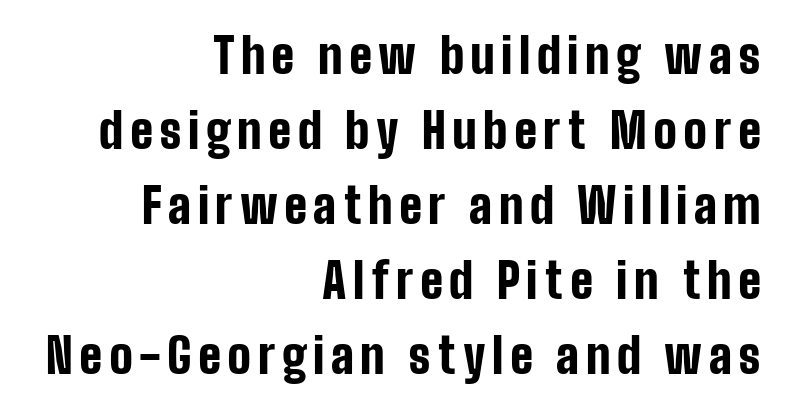
{"serif": "no", "italic": "no", "bold": "yes", "weight": "bold", "width": "condensed", "stroke_contrast": "low", "x_height": "medium", "monospaced": "no", "underline": "no", "align": "right", "line_spacing": "normal", "line_spacing_ratio": 1.53, "glyph_px": 49}
